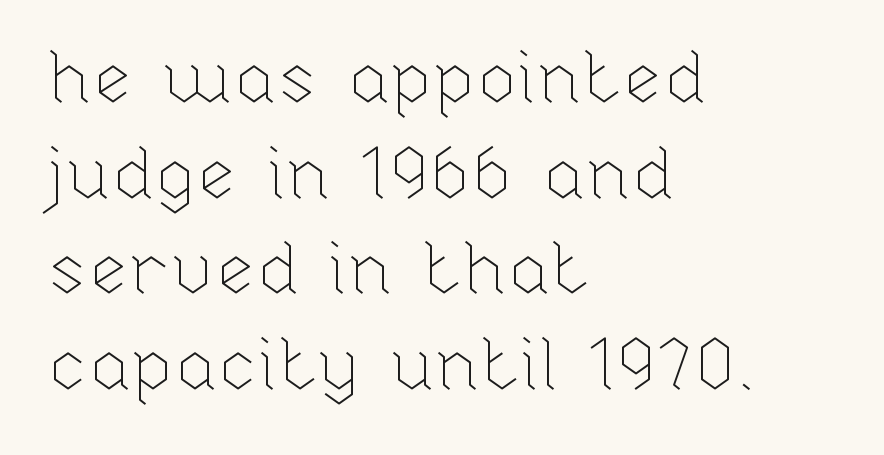
The image shows 73 px thin type, upright; set left-aligned, normal line spacing (1.31x), normal letter spacing, not underlined; low stroke contrast and a medium x-height.
